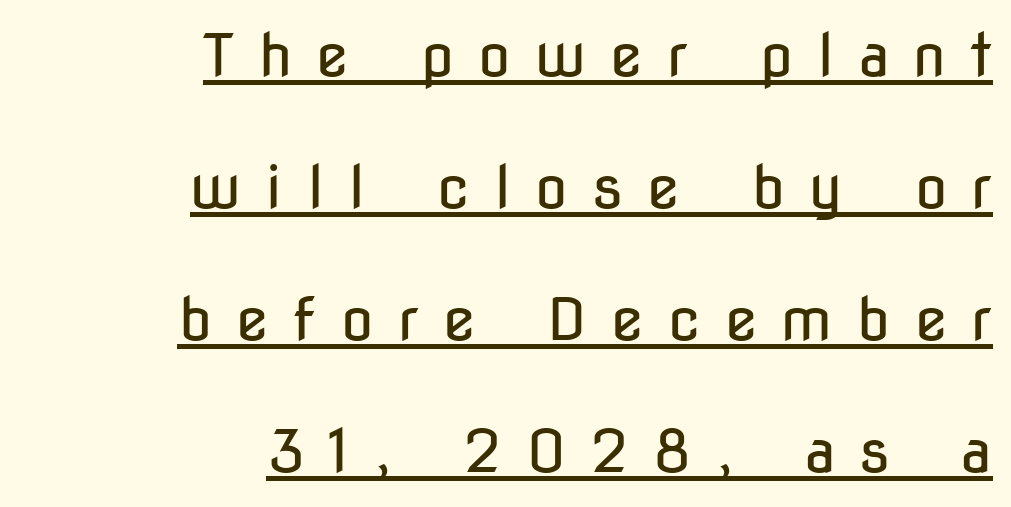
Q: Is the text bold? A: No.
Q: Is the text italic (slanted)? A: No, it is upright.
Q: Is the typeface a serif or a sans-serif typeface? A: Sans-serif.
Q: Is the text underlined? A: Yes.
Q: How is the paragraph aligned? A: Right-aligned.
Q: Is the spacing between letters normal or unusually wide? A: Unusually wide.
Q: Is the spacing between lines tight, normal or loose? A: Loose.
Q: Width (condensed, normal, or wide)? A: Condensed.
Q: Stroke contrast? A: Low.
Q: x-height? A: Medium.
Q: Monospaced? A: No.
